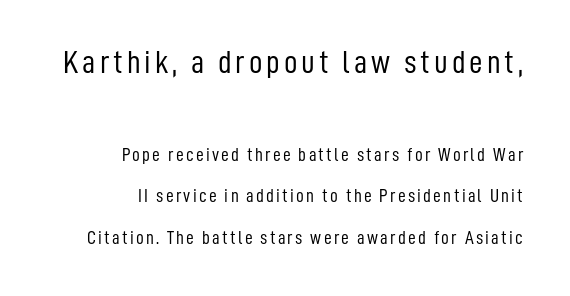
Looks like regular typesetting: each glyph gets only the width it needs. Summary of vertical rhythm: relaxed, with wide interline spacing. Weight: regular or lighter. The baseline area is clear. Nope, not italic — everything's standing straight. A sans-serif font was chosen for this passage.
